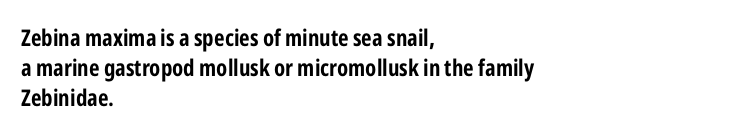
The image shows 23 px text type, upright; set left-aligned, normal line spacing (1.31x), normal letter spacing, not underlined.
